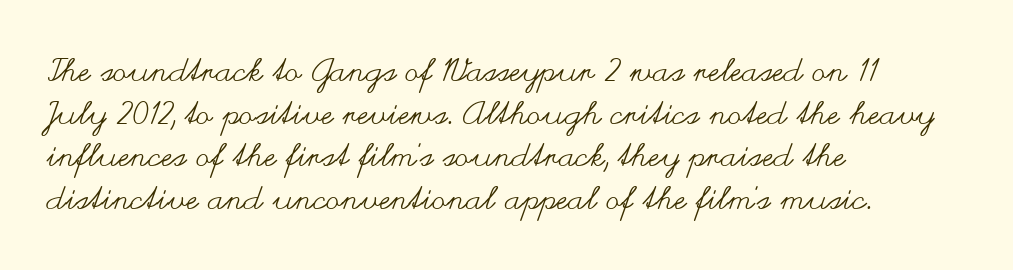
Q: Is the text bold? A: No.
Q: Is the text italic (slanted)? A: Yes.
Q: Is the text underlined? A: No.
Q: How is the paragraph aligned? A: Left-aligned.
Q: Is the spacing between letters normal or unusually wide? A: Normal.
Q: Is the spacing between lines tight, normal or loose? A: Normal.
Q: Width (condensed, normal, or wide)? A: Wide.
Q: Stroke contrast? A: Medium.
Q: x-height? A: Small.
Q: Monospaced? A: No.
